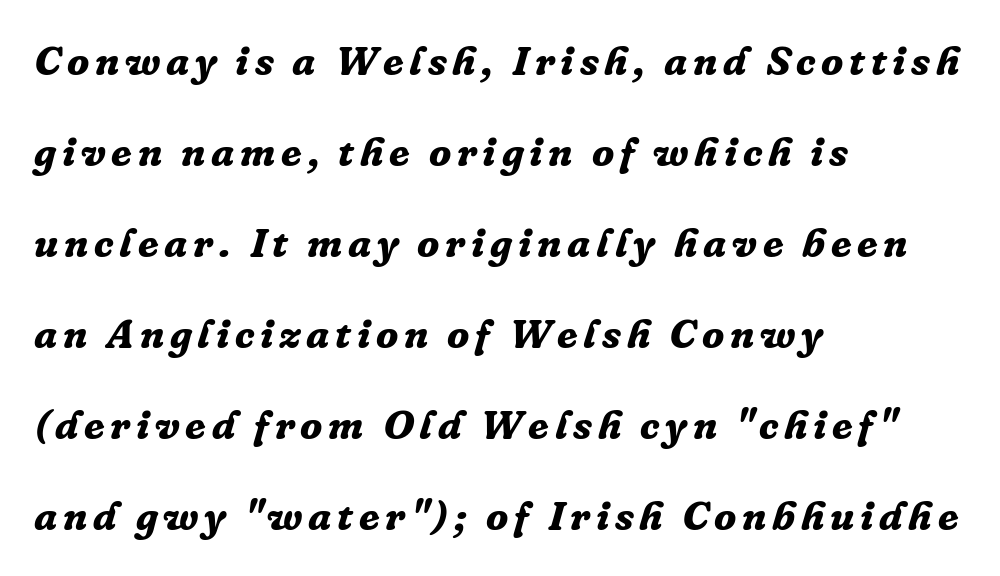
Q: Is the text bold? A: Yes.
Q: Is the text italic (slanted)? A: Yes, it leans right by about 16 degrees.
Q: Is the typeface a serif or a sans-serif typeface? A: Serif.
Q: Is the text underlined? A: No.
Q: How is the paragraph aligned? A: Left-aligned.
Q: Is the spacing between lines tight, normal or loose? A: Loose.
Q: Width (condensed, normal, or wide)? A: Normal.
Q: Stroke contrast? A: Low.
Q: x-height? A: Medium.
Q: Monospaced? A: No.
